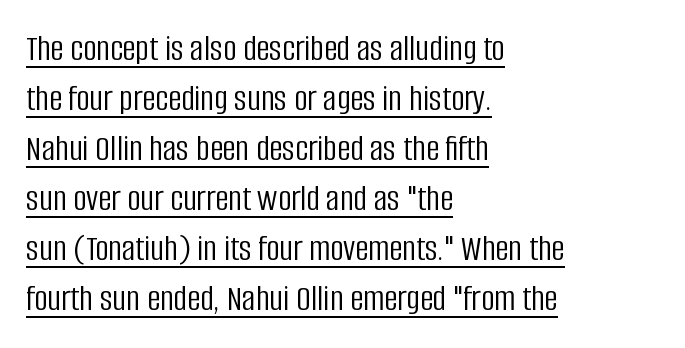
Think of a printed novel: that variable character pitch is what you see here. Ink coverage per letter is moderate at most. Caption: standard tracking, unaltered. Every row of glyphs begins at an identical x-position on the left. A roman cut, with each character standing at attention. Does a line run under the words? Yes, clearly.
